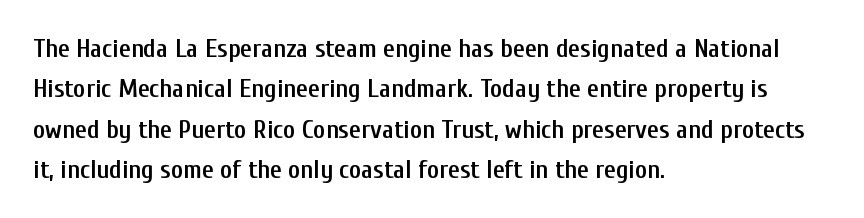
The image shows 26 px text type, upright; set left-aligned, normal line spacing (1.55x), normal letter spacing, not underlined.
